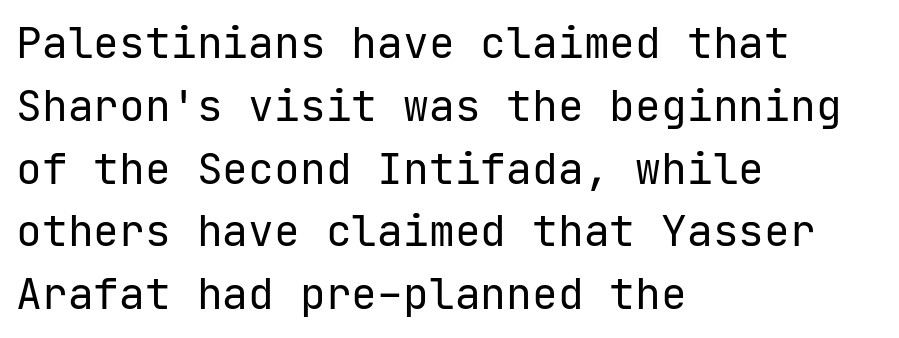
The image shows 43 px regular-weight sans-serif type, upright, monospaced; set left-aligned, normal line spacing (1.46x), normal letter spacing, not underlined; low stroke contrast and a medium x-height.
